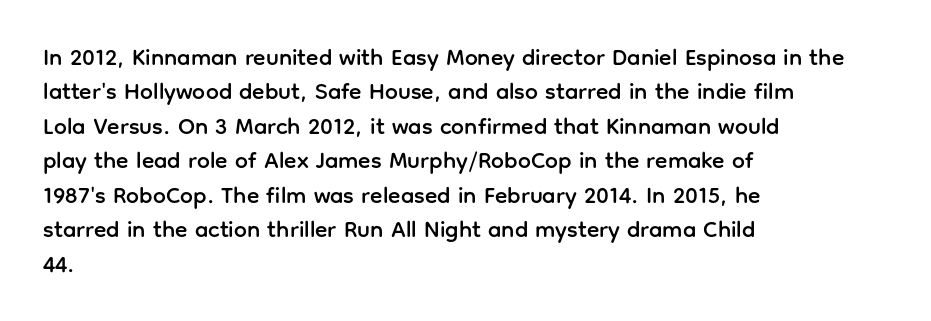
The image shows 23 px text type, upright; set left-aligned, normal line spacing (1.5x), normal letter spacing, not underlined.
